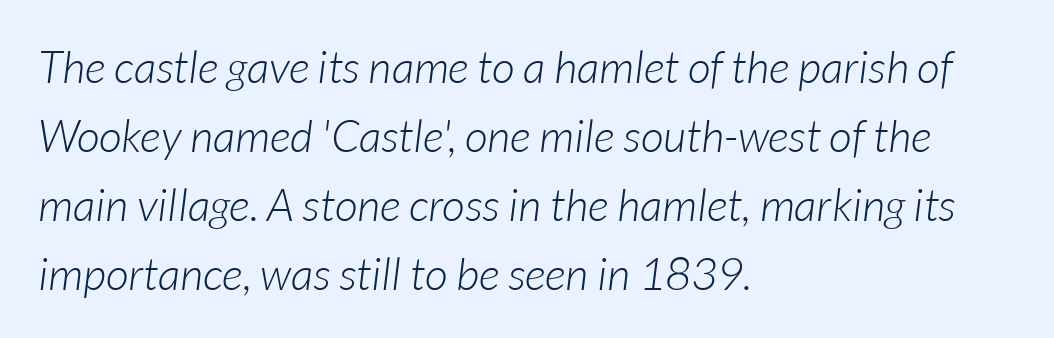
The weight would be labelled regular, book, light, or lighter still. Does extra space separate the letters? No, they use regular spacing. Do the characters align in a grid? No, the font is proportional. Decoration check: the copy has no underline. Reading down the block, your eye returns to a fixed left position each line. This sample uses an oblique cut, with every glyph tilted off the vertical.
